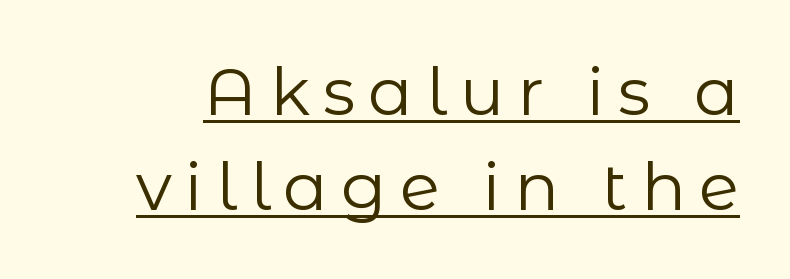
Nothing heavy about these letters — not bold at all. This is sans-serif lettering, the kind often seen on screens and signage. Whoever set this chose a conventional vertical rhythm. This sample uses expanded letter spacing, leaving extra air between glyphs.
